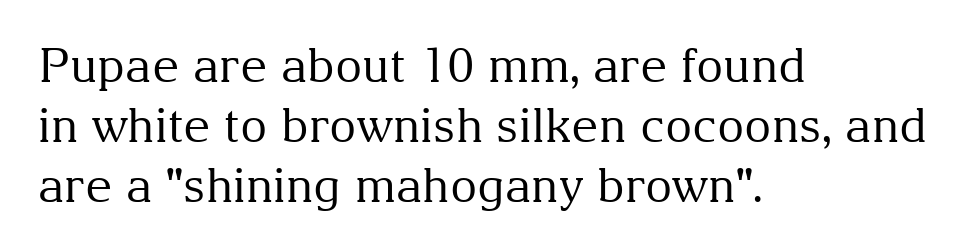
Glyph-to-glyph distance matches everyday printed text. Varying glyph widths throughout — classic text-font behaviour. The type family on display is of the serif kind. Line starts are locked; line ends wander. This sample uses an upright cut, with every glyph sitting square on the baseline. No chunkiness to these letters — they're not bold.
